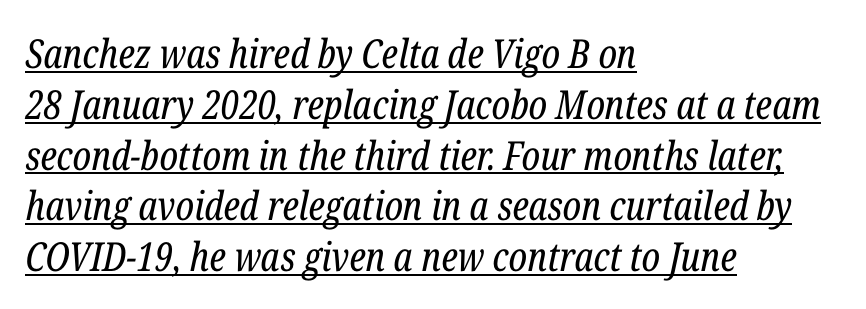
The image shows 40 px regular-weight, condensed serif type, italic (leaning right); set left-aligned, normal line spacing (1.27x), normal letter spacing, underlined; low stroke contrast and a medium x-height.
